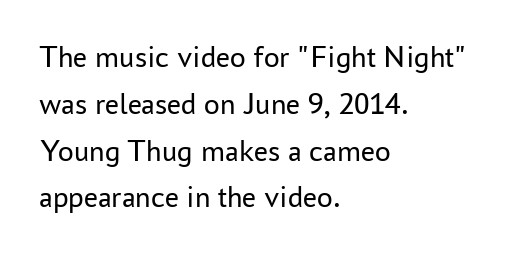
The face looks like a standard text weight, possibly lighter. The text block is weighted toward the left margin, trailing off unevenly rightward. Quick note: interline space is typical. The letters advance in unequal steps, a hallmark of proportional type.
